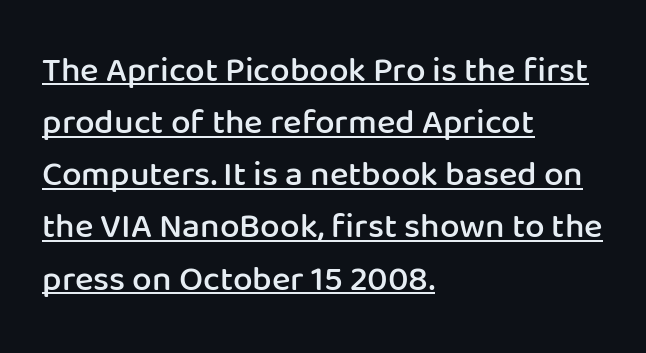
These lines stack with their left ends in a neat column. A typesetter would call this proportional, since set widths differ per character. The lines sit at an ordinary, default distance from one another. In designer terms, the underline attribute is active on this setting. Tracking here is standard; glyphs follow each other at the usual distance. The rendering shows plain stroke endings on the letterforms — a sans-serif design.
